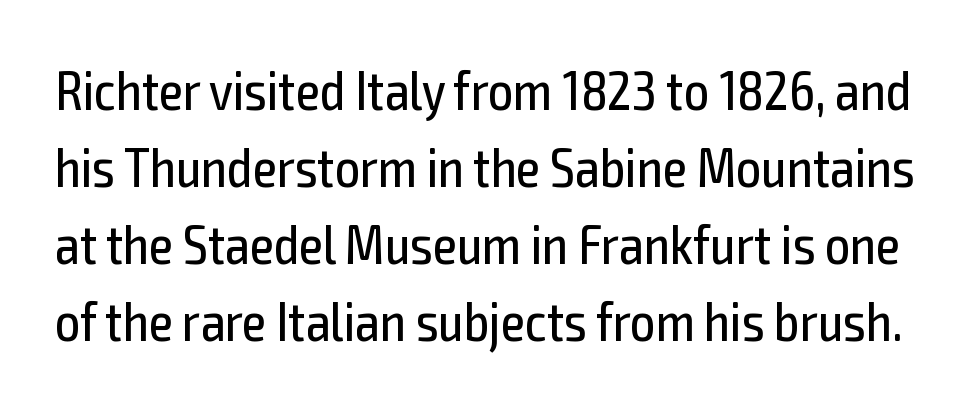
{"serif": "no", "italic": "no", "bold": "no", "weight": "regular", "width": "condensed", "x_height": "medium", "monospaced": "no", "underline": "no", "line_spacing": "normal", "line_spacing_ratio": 1.4, "letter_spacing": "normal", "letter_spacing_em": 0.0, "glyph_px": 55}
